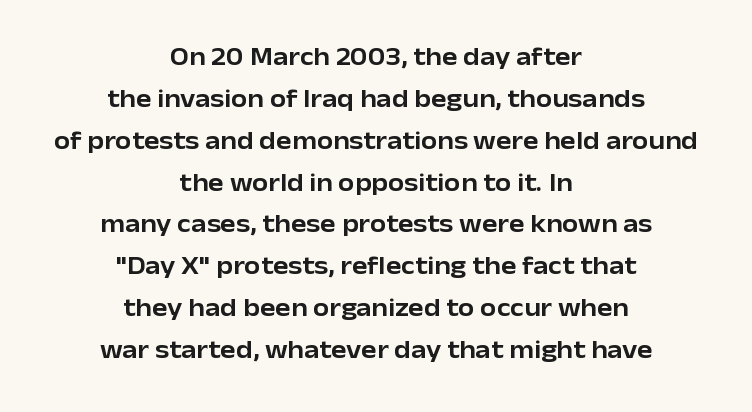
The passage shown is not underscored anywhere. Here the glyphs are tracked normally, forming tight word shapes. Leading matches the norm, producing a regular column. The typography opts for an upright posture over an oblique one. Neither beginnings nor endings align; midpoints do.
